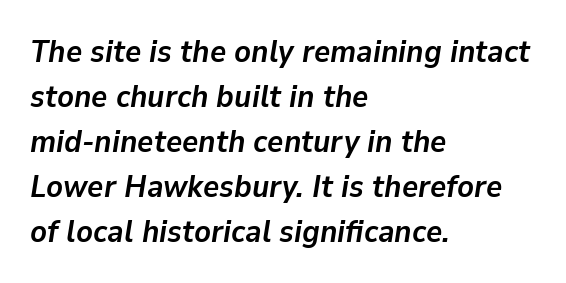
Q: Is the text bold? A: Yes.
Q: Is the text italic (slanted)? A: Yes, it leans right by about 9 degrees.
Q: Is the text underlined? A: No.
Q: How is the paragraph aligned? A: Left-aligned.
Q: Is the spacing between letters normal or unusually wide? A: Normal.
Q: Is the spacing between lines tight, normal or loose? A: Normal.
Q: Width (condensed, normal, or wide)? A: Normal.
Q: Stroke contrast? A: Low.
Q: x-height? A: Medium.
Q: Monospaced? A: No.
